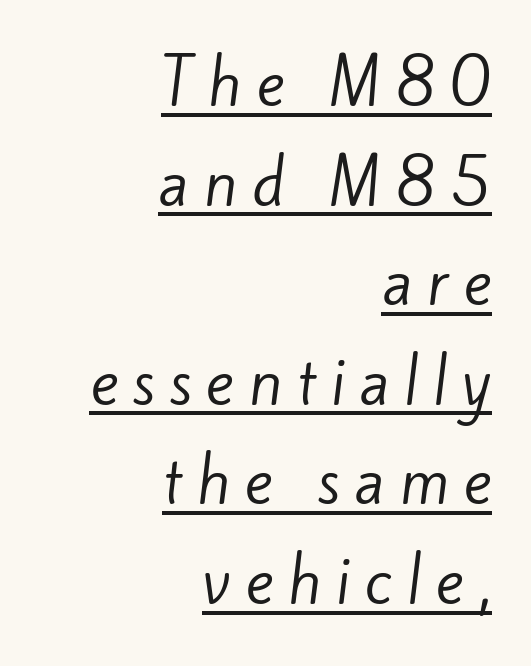
The image shows 60 px regular-weight sans-serif type; set right-aligned, normal line spacing (1.66x), unusually wide letter spacing (+0.24 em), underlined; low stroke contrast and a small x-height.
